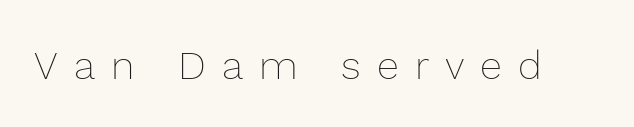
{"italic": "no", "bold": "no", "weight": "thin", "width": "normal", "x_height": "medium", "monospaced": "no", "underline": "no", "letter_spacing": "wide", "letter_spacing_em": 0.4, "glyph_px": 40}
